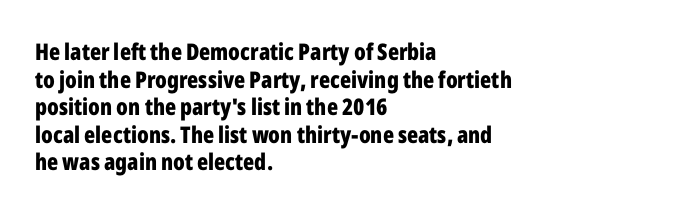
{"italic": "no", "bold": "yes", "underline": "no", "align": "left", "line_spacing_ratio": 1.2, "letter_spacing": "normal", "letter_spacing_em": 0.0, "glyph_px": 23}
